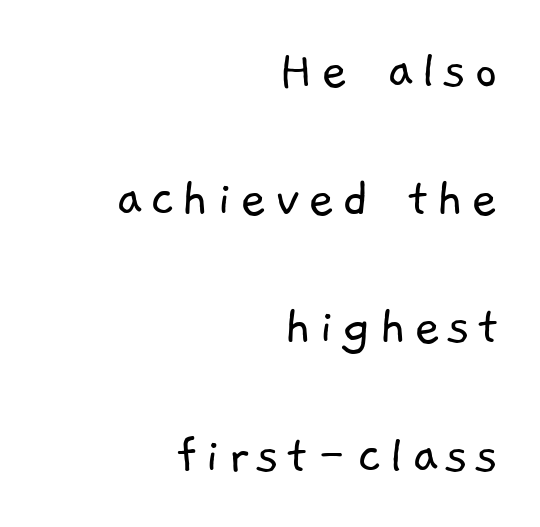
Q: Is the text bold? A: No.
Q: Is the typeface a serif or a sans-serif typeface? A: Sans-serif.
Q: Is the text underlined? A: No.
Q: How is the paragraph aligned? A: Right-aligned.
Q: Is the spacing between lines tight, normal or loose? A: Loose.
Q: Width (condensed, normal, or wide)? A: Normal.
Q: Stroke contrast? A: Low.
Q: x-height? A: Medium.
Q: Monospaced? A: No.
